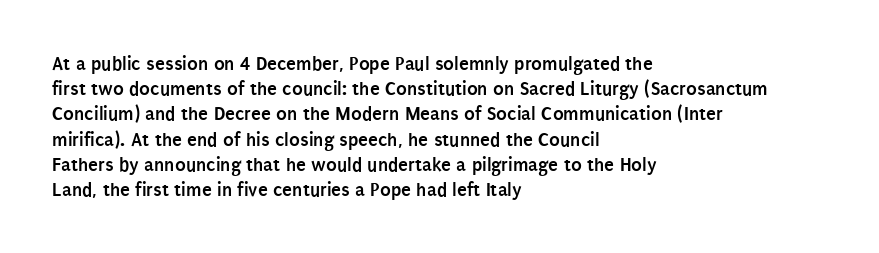
{"italic": "no", "bold": "yes", "underline": "no", "align": "left", "line_spacing": "normal", "line_spacing_ratio": 1.26, "letter_spacing": "normal", "letter_spacing_em": 0.0, "glyph_px": 20}
